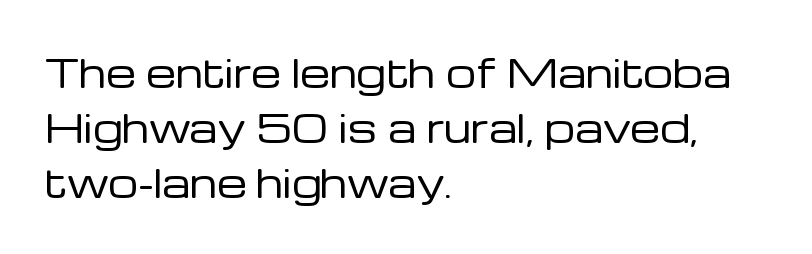
The image shows 38 px regular-weight sans-serif type, upright; set left-aligned, normal line spacing (1.45x), normal letter spacing, not underlined; low stroke contrast and a medium x-height.
